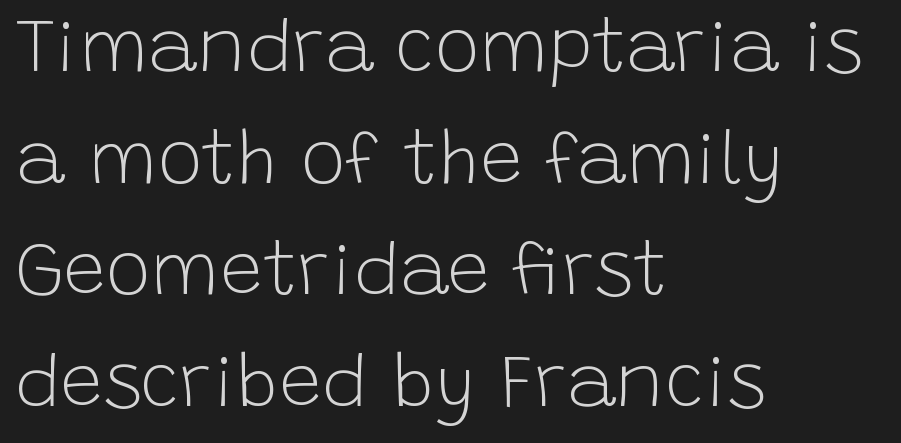
Weight: regular or lighter. Regarding serifs, this sample does without them. When letters stand straight like this, we call the style roman or upright. Notice how the passage keeps a crisp vertical edge on the left only.
